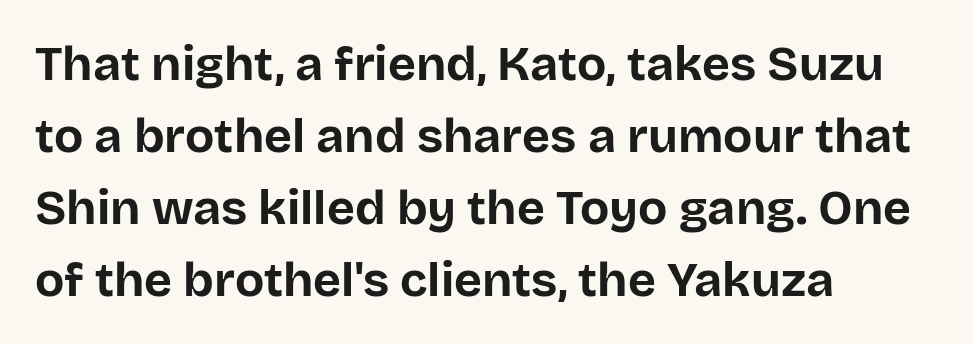
The image shows 48 px bold sans-serif type, upright; set left-aligned, normal line spacing (1.5x), normal letter spacing, not underlined; low stroke contrast and a large x-height.
